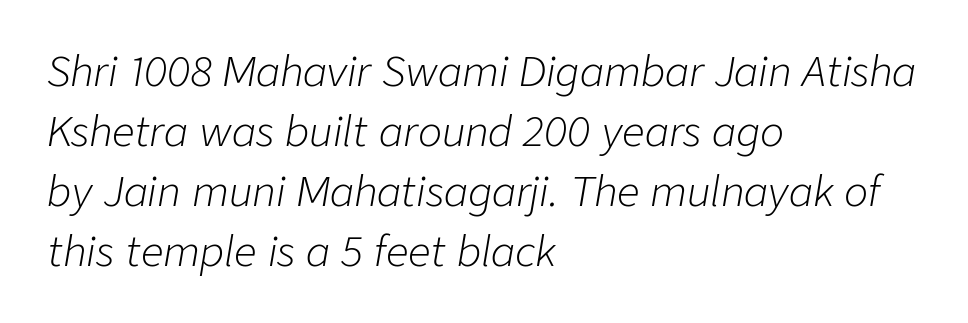
{"italic": "yes", "lean": "right", "slant_degrees": 9, "bold": "no", "weight": "light", "width": "normal", "stroke_contrast": "low", "x_height": "medium", "monospaced": "no", "underline": "no", "align": "left", "line_spacing": "normal", "line_spacing_ratio": 1.5, "letter_spacing": "normal", "letter_spacing_em": 0.0, "glyph_px": 40}
